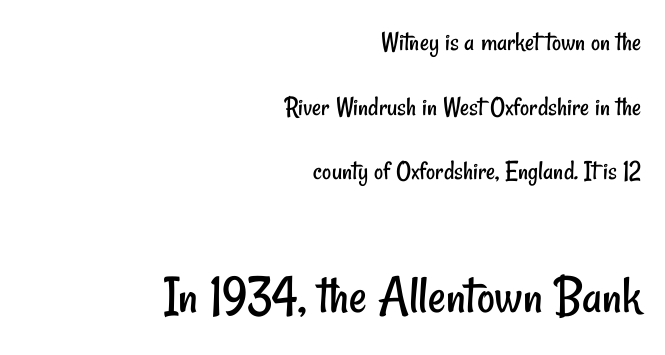
Q: Is the text bold? A: No.
Q: Is the typeface a serif or a sans-serif typeface? A: Sans-serif.
Q: Is the text underlined? A: No.
Q: How is the paragraph aligned? A: Right-aligned.
Q: Is the spacing between letters normal or unusually wide? A: Normal.
Q: Is the spacing between lines tight, normal or loose? A: Loose.
Q: Which block of text is set in a larger size, the first (top) or the second (bottom)? A: The second (bottom) one.
Q: Width (condensed, normal, or wide)? A: Condensed.
Q: Stroke contrast? A: Low.
Q: x-height? A: Small.
Q: Monospaced? A: No.
